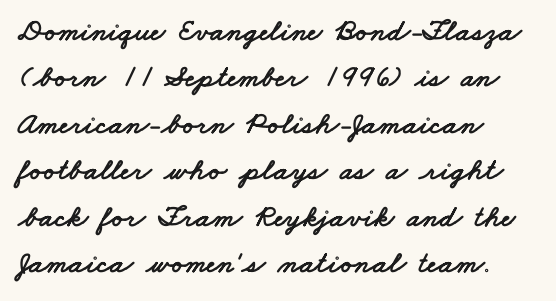
The image shows 31 px wide sans-serif type; set left-aligned, normal line spacing (1.5x), normal letter spacing, not underlined; low stroke contrast and a small x-height.
